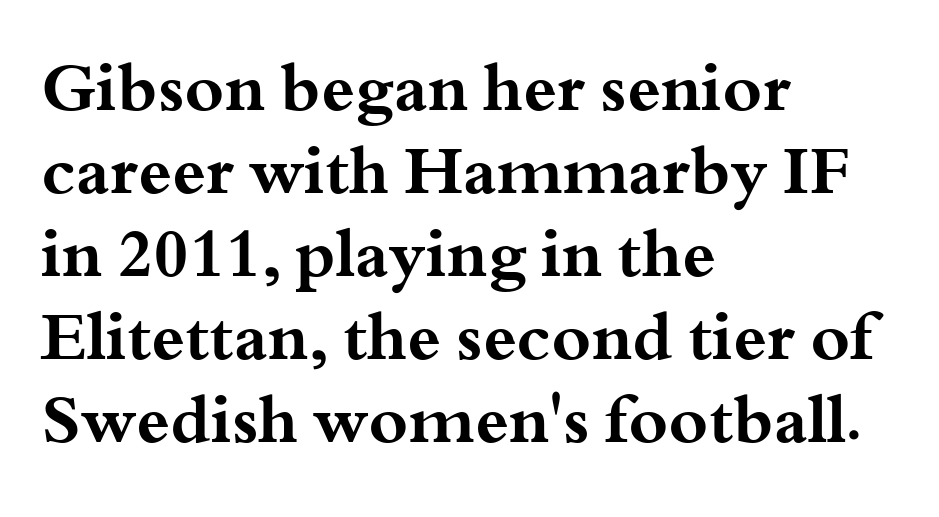
The image shows 67 px bold, wide serif type, upright; set left-aligned, line spacing 1.24x, normal letter spacing, not underlined; medium stroke contrast and a small x-height.
